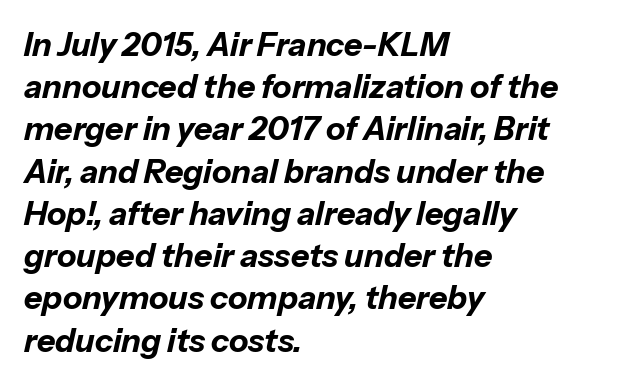
Layout note: lines flush left. You could not count columns in this text — the font is proportionally spaced. Emphasis by weight is at full strength: bold. Students, observe: this is what conventionally led text looks like. Underlining? Definitely not there.
